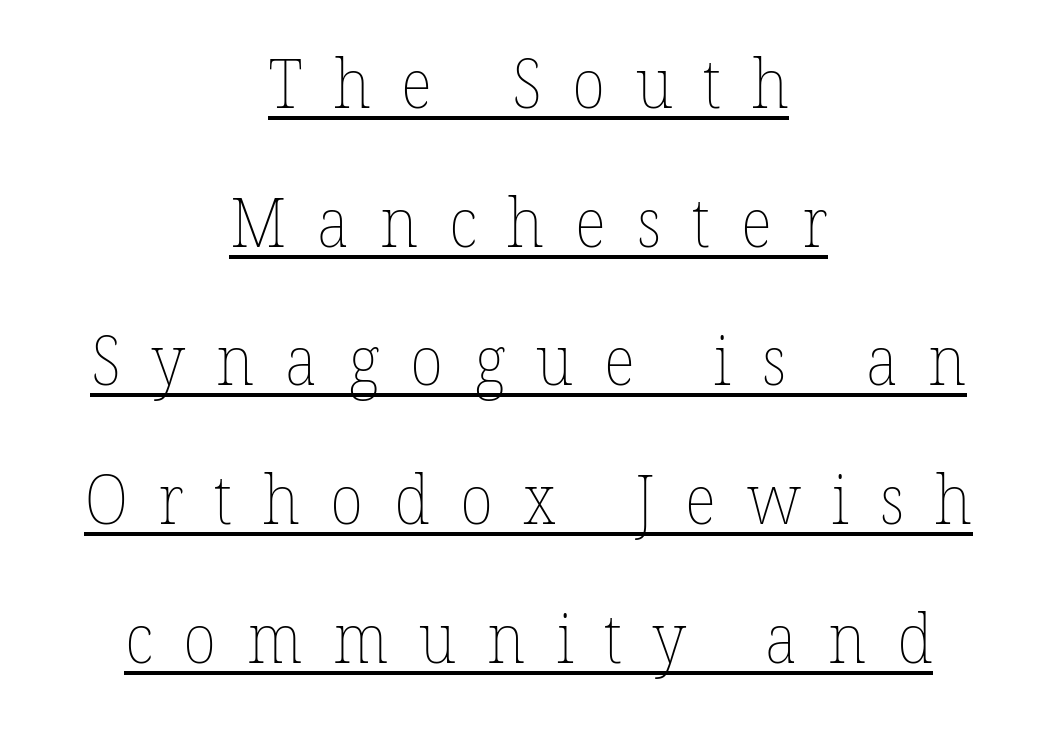
{"bold": "no", "weight": "thin", "width": "normal", "stroke_contrast": "low", "x_height": "medium", "monospaced": "no", "underline": "yes", "align": "center", "line_spacing": "loose", "line_spacing_ratio": 2.04, "letter_spacing": "wide", "letter_spacing_em": 0.45, "glyph_px": 68}
